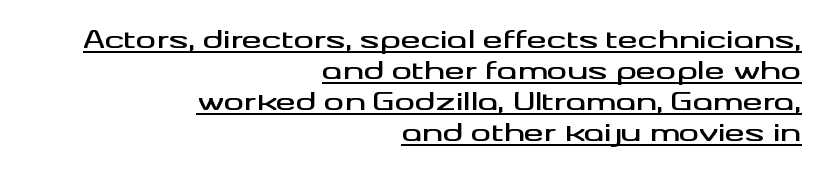
{"italic": "no", "underline": "yes", "align": "right", "line_spacing_ratio": 1.24, "letter_spacing": "normal", "letter_spacing_em": 0.0, "glyph_px": 25}
